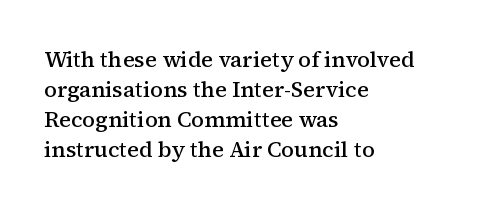
The image shows 22 px text type, upright; set left-aligned, normal line spacing (1.36x), normal letter spacing, not underlined.
